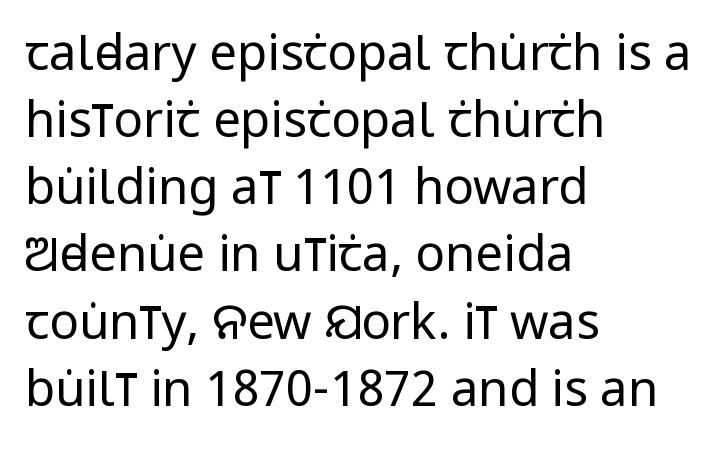
{"serif": "no", "italic": "no", "bold": "no", "weight": "regular", "width": "condensed", "stroke_contrast": "low", "x_height": "large", "monospaced": "no", "underline": "no", "align": "left", "line_spacing": "normal", "line_spacing_ratio": 1.37, "letter_spacing": "normal", "letter_spacing_em": 0.0, "glyph_px": 49}
